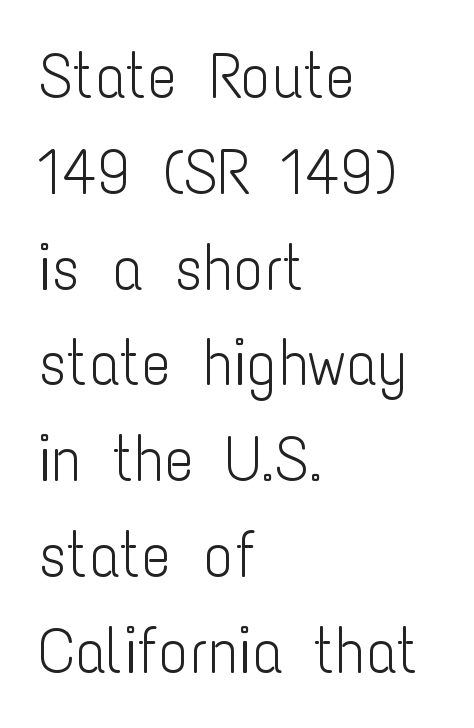
A student would call this left alignment; a typographer would say flush left, rag right. It's the straight-up-and-down kind of type. How are the letters spaced? Ordinarily, with no added tracking. Stroke mass is kept to a normal reading level or below. Students, observe: this is what conventionally led text looks like.
